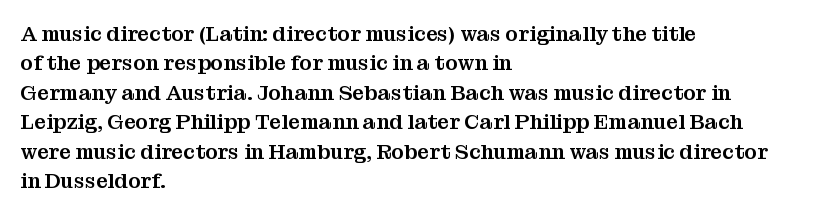
The image shows 21 px text type, upright; set left-aligned, normal line spacing (1.4x), normal letter spacing, not underlined.
